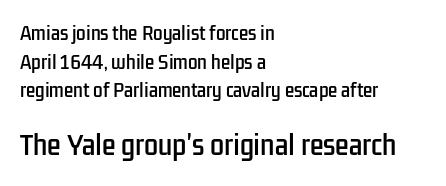
The image shows 25 px text type, upright; set left-aligned, normal line spacing (1.69x), normal letter spacing, not underlined; the second (bottom) block is 1.47x larger.
